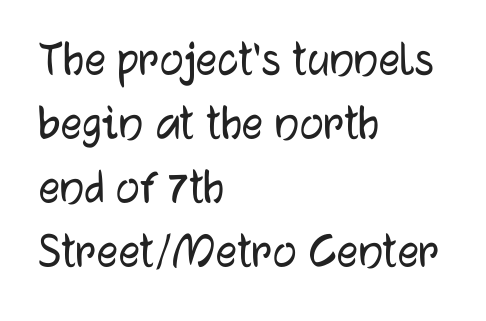
Q: Is the text italic (slanted)? A: No, it is upright.
Q: Is the typeface a serif or a sans-serif typeface? A: Sans-serif.
Q: Is the text underlined? A: No.
Q: How is the paragraph aligned? A: Left-aligned.
Q: Is the spacing between letters normal or unusually wide? A: Normal.
Q: Width (condensed, normal, or wide)? A: Normal.
Q: Stroke contrast? A: Low.
Q: x-height? A: Medium.
Q: Monospaced? A: No.
